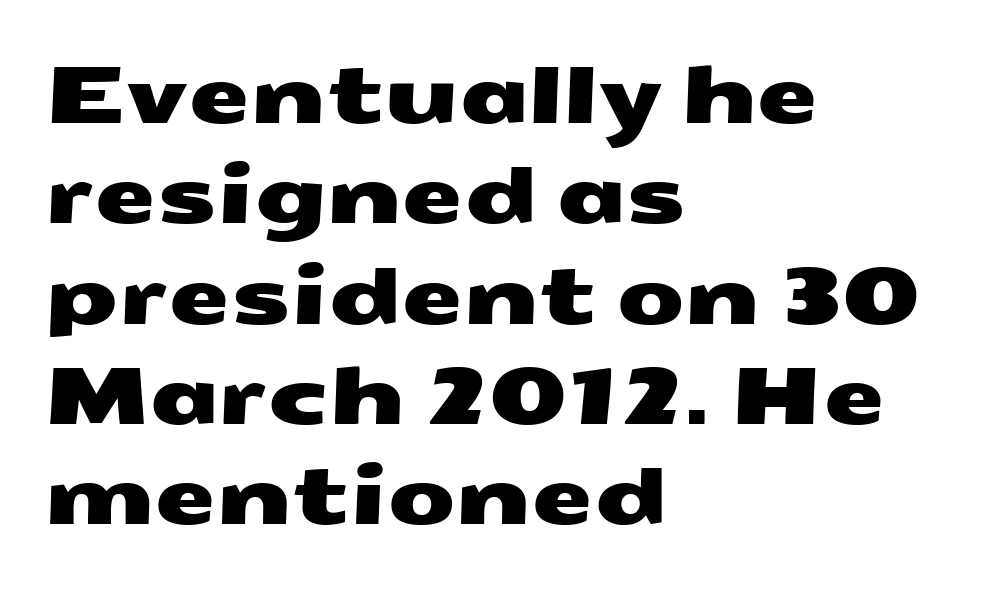
{"serif": "no", "width": "wide", "stroke_contrast": "medium", "x_height": "medium", "monospaced": "no", "underline": "no", "align": "left", "line_spacing": "normal", "line_spacing_ratio": 1.27, "letter_spacing": "normal", "letter_spacing_em": 0.0, "glyph_px": 79}
